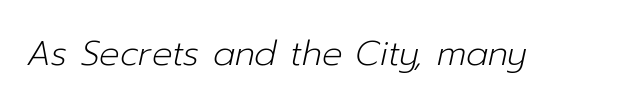
You can tell it's italic because the verticals aren't actually vertical. Caption: standard tracking, unaltered. The rendering uses natural spacing where letterforms have individual widths. The passage shown is not bold in any degree. Underlining? Definitely not there.
